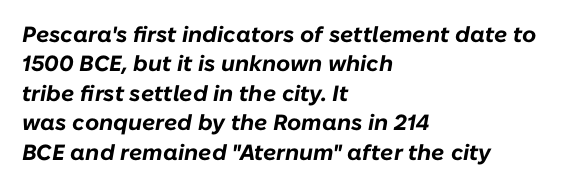
Q: Is the text bold? A: Yes.
Q: Is the text italic (slanted)? A: Yes, it leans right by about 10 degrees.
Q: Is the text underlined? A: No.
Q: How is the paragraph aligned? A: Left-aligned.
Q: Is the spacing between letters normal or unusually wide? A: Normal.
Q: Is the spacing between lines tight, normal or loose? A: Normal.
